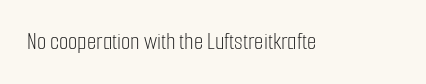
The image shows 24 px text type, upright; set normal letter spacing, not underlined.
